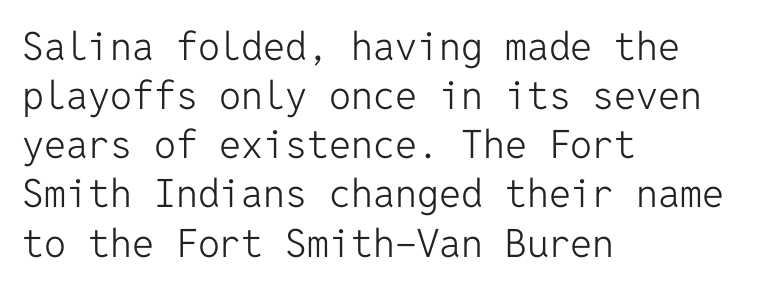
Q: Is the text bold? A: No.
Q: Is the text italic (slanted)? A: No, it is upright.
Q: Is the typeface a serif or a sans-serif typeface? A: Sans-serif.
Q: Is the text underlined? A: No.
Q: How is the paragraph aligned? A: Left-aligned.
Q: Is the spacing between letters normal or unusually wide? A: Normal.
Q: Is the spacing between lines tight, normal or loose? A: Normal.
Q: Width (condensed, normal, or wide)? A: Normal.
Q: Stroke contrast? A: Low.
Q: x-height? A: Medium.
Q: Monospaced? A: Yes.
